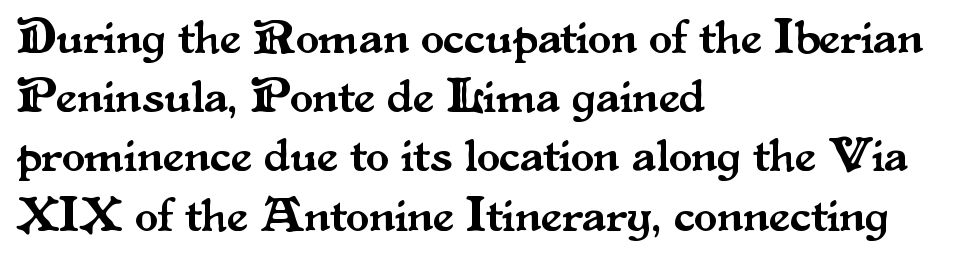
{"serif": "yes", "italic": "no", "width": "normal", "stroke_contrast": "medium", "x_height": "small", "monospaced": "no", "underline": "no", "align": "left", "line_spacing": "normal", "line_spacing_ratio": 1.26, "letter_spacing": "normal", "letter_spacing_em": 0.0, "glyph_px": 47}
